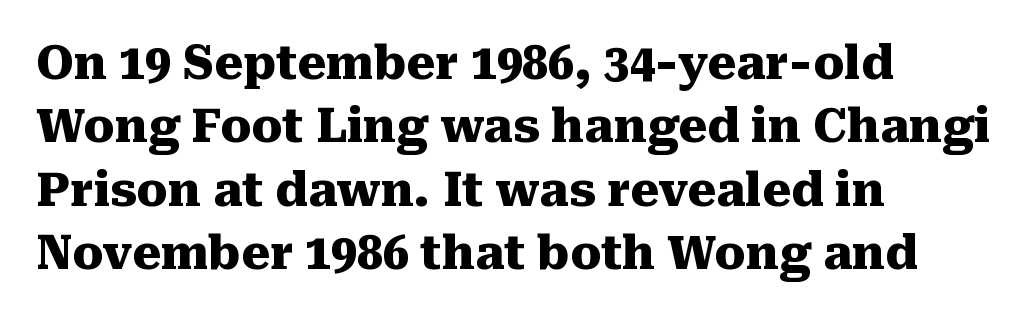
Q: Is the text bold? A: Yes.
Q: Is the text italic (slanted)? A: No, it is upright.
Q: Is the typeface a serif or a sans-serif typeface? A: Serif.
Q: Is the text underlined? A: No.
Q: How is the paragraph aligned? A: Left-aligned.
Q: Is the spacing between letters normal or unusually wide? A: Normal.
Q: Is the spacing between lines tight, normal or loose? A: Normal.
Q: Width (condensed, normal, or wide)? A: Normal.
Q: Stroke contrast? A: Medium.
Q: x-height? A: Medium.
Q: Monospaced? A: No.
